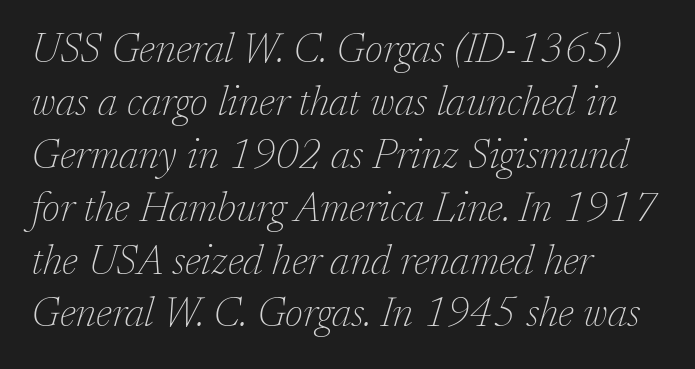
Q: Is the text bold? A: No.
Q: Is the text italic (slanted)? A: Yes, it leans right by about 17 degrees.
Q: Is the typeface a serif or a sans-serif typeface? A: Serif.
Q: Is the text underlined? A: No.
Q: How is the paragraph aligned? A: Left-aligned.
Q: Is the spacing between letters normal or unusually wide? A: Normal.
Q: Is the spacing between lines tight, normal or loose? A: Normal.
Q: Width (condensed, normal, or wide)? A: Normal.
Q: Stroke contrast? A: Low.
Q: x-height? A: Medium.
Q: Monospaced? A: No.
